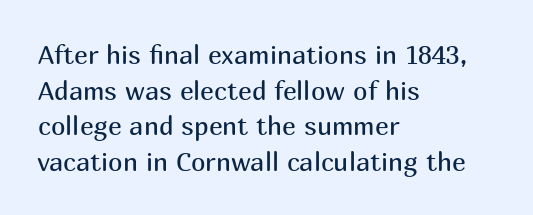
The image shows 26 px text type, upright; set left-aligned, normal line spacing (1.37x), normal letter spacing, not underlined.
